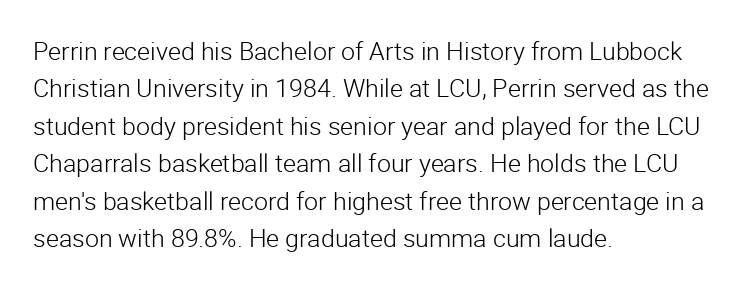
{"italic": "no", "bold": "no", "underline": "no", "align": "left", "line_spacing": "normal", "line_spacing_ratio": 1.5, "letter_spacing": "normal", "letter_spacing_em": 0.0, "glyph_px": 25}
